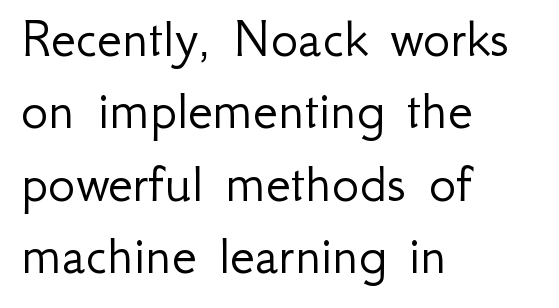
Proportional: the letters do not fall into vertical columns. The paragraph shown leans on its left margin. The glyphs are unaccompanied by any horizontal stroke below them. The type is set solid horizontally, with unmodified tracking.
